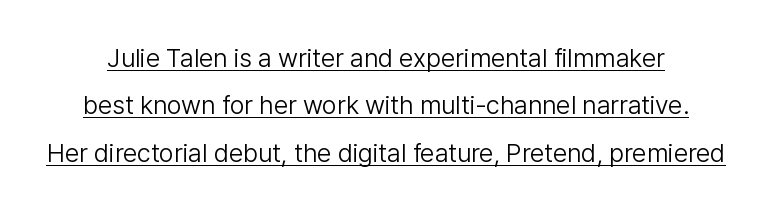
The type sits square on the baseline with zero lean. The horizontal fit of the characters is conventional and even. A light-to-regular cut is what we see here. A rule runs beneath these lines of type.
